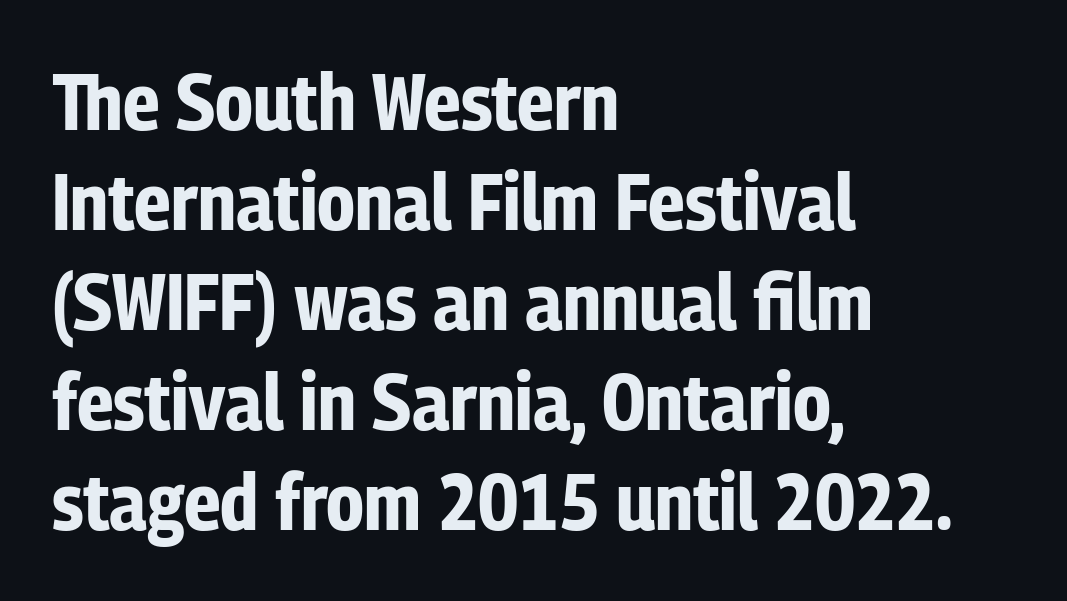
The baseline area is clear. Type style note: lacks serifs. Is this a fixed-width face? No — the glyphs have proportional, varying widths. A roman cut, with each character standing at attention.
